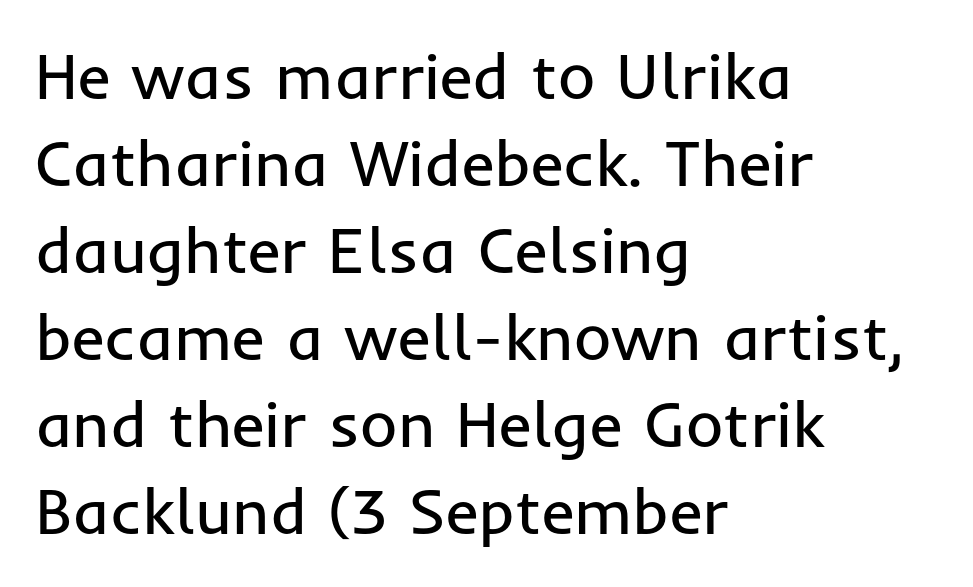
Q: Is the text bold? A: No.
Q: Is the text italic (slanted)? A: No, it is upright.
Q: Is the typeface a serif or a sans-serif typeface? A: Sans-serif.
Q: Is the text underlined? A: No.
Q: How is the paragraph aligned? A: Left-aligned.
Q: Is the spacing between letters normal or unusually wide? A: Normal.
Q: Is the spacing between lines tight, normal or loose? A: Normal.
Q: Width (condensed, normal, or wide)? A: Normal.
Q: Stroke contrast? A: Low.
Q: x-height? A: Medium.
Q: Monospaced? A: No.
